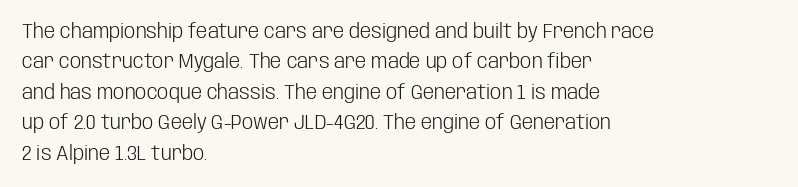
Q: Is the text bold? A: No.
Q: Is the text italic (slanted)? A: No, it is upright.
Q: Is the text underlined? A: No.
Q: How is the paragraph aligned? A: Left-aligned.
Q: Is the spacing between letters normal or unusually wide? A: Normal.
Q: Is the spacing between lines tight, normal or loose? A: Normal.
